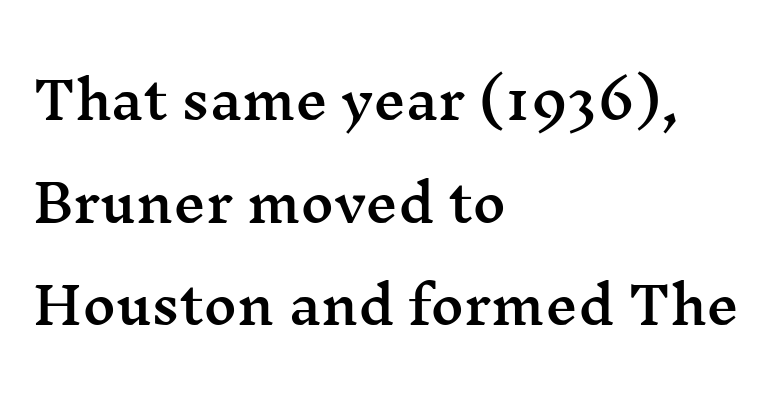
Q: Is the text italic (slanted)? A: No, it is upright.
Q: Is the typeface a serif or a sans-serif typeface? A: Serif.
Q: Is the text underlined? A: No.
Q: How is the paragraph aligned? A: Left-aligned.
Q: Is the spacing between letters normal or unusually wide? A: Normal.
Q: Is the spacing between lines tight, normal or loose? A: Loose.
Q: Width (condensed, normal, or wide)? A: Wide.
Q: Stroke contrast? A: Medium.
Q: x-height? A: Medium.
Q: Monospaced? A: No.
